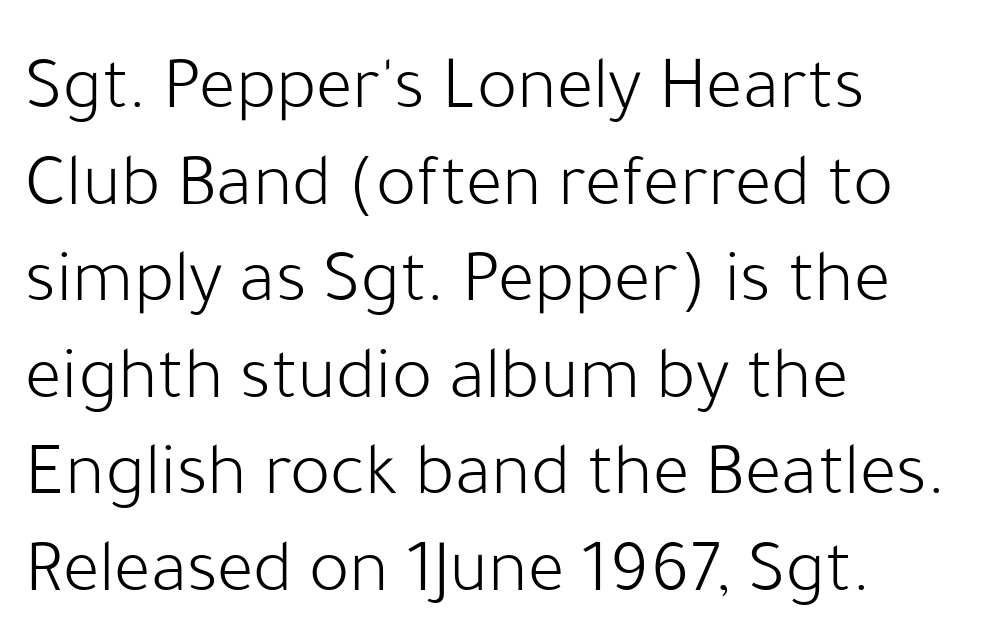
The image shows 76 px light sans-serif type, upright; set left-aligned, normal line spacing (1.27x), normal letter spacing, not underlined; low stroke contrast and a medium x-height.
